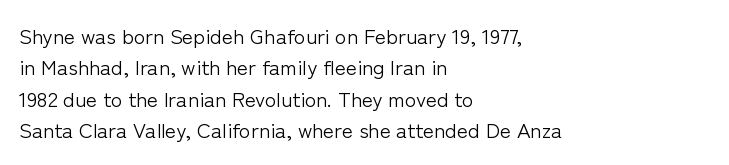
The image shows 21 px text type, upright; set left-aligned, normal line spacing (1.5x), normal letter spacing, not underlined.
